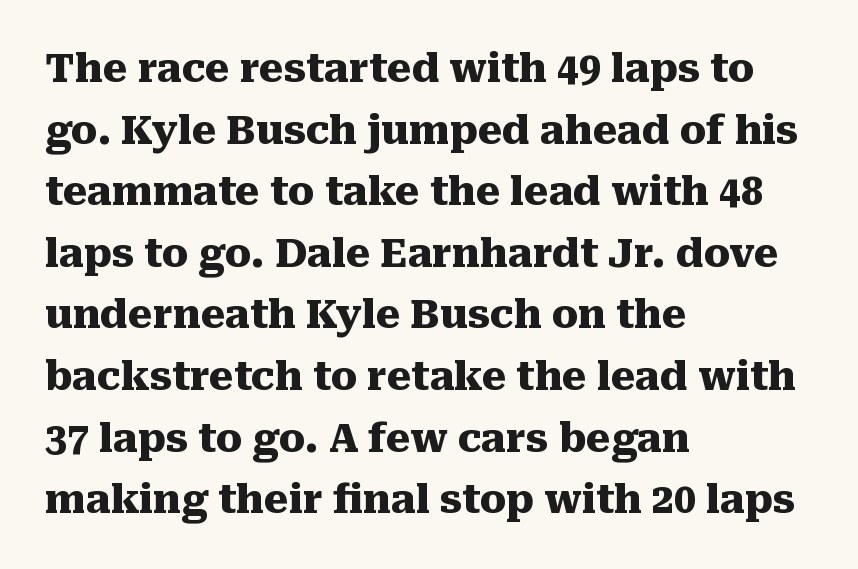
I'd call this a serif setting — the letters wear small feet. A typesetter would mark this as roman, not italic. Horizontal bands of white between lines are of average thickness. The face used here is proportionally spaced, like ordinary book or web type. Short and long lines alike share a common starting point at left.
